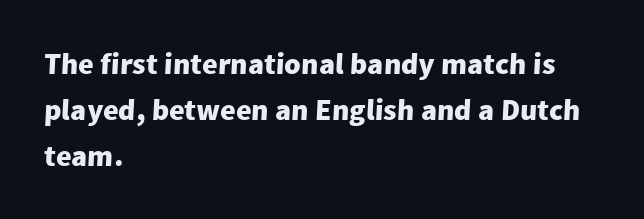
The paragraph has a hard left edge and a soft right edge. Underlining? Definitely not there. Do the characters align in a grid? No, the font is proportional. Glyph-to-glyph distance matches everyday printed text. No feet cap the strokes, marking this as sans-serif type.
